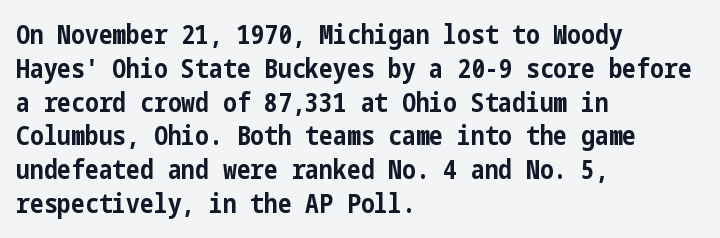
Q: Is the text bold? A: Yes.
Q: Is the text italic (slanted)? A: No, it is upright.
Q: Is the text underlined? A: No.
Q: How is the paragraph aligned? A: Left-aligned.
Q: Is the spacing between letters normal or unusually wide? A: Normal.
Q: Is the spacing between lines tight, normal or loose? A: Normal.
